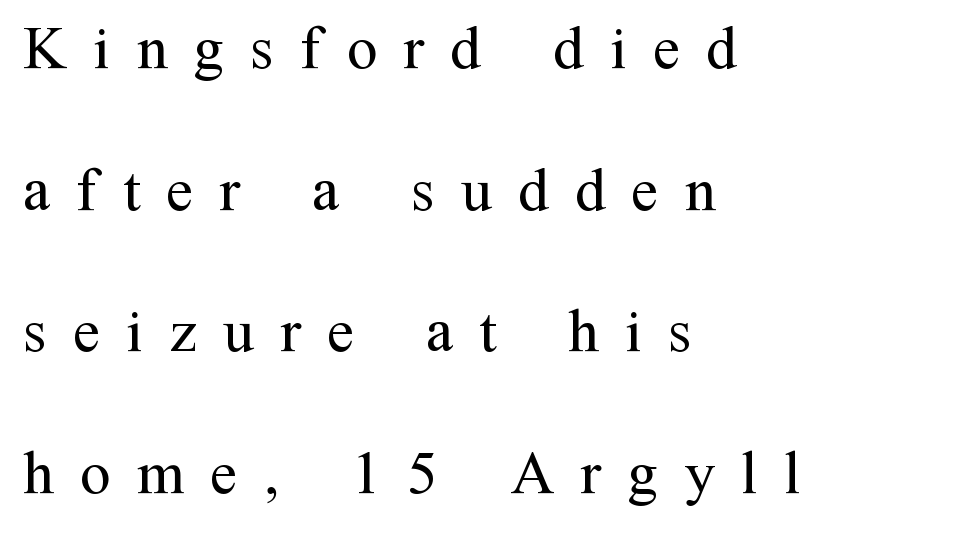
The image shows 61 px regular-weight serif type, upright; set left-aligned, loose line spacing (2.32x), unusually wide letter spacing (+0.43 em), not underlined; medium stroke contrast and a medium x-height.
